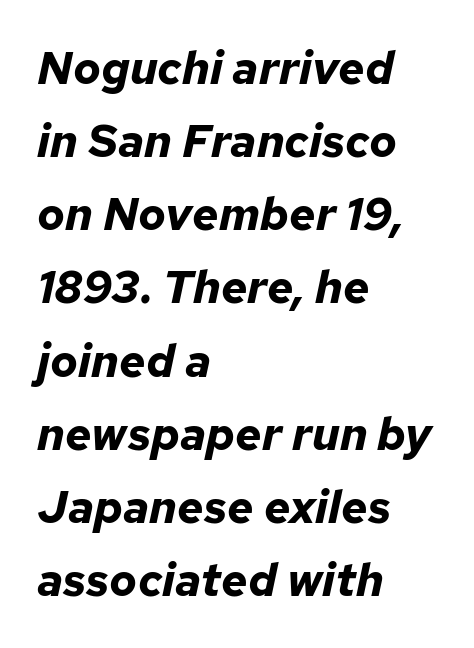
Notice how the passage keeps a crisp vertical edge on the left only. Nobody touched the tracking dial on this one. Character widths vary here, with narrow letters taking less room than wide ones. Vertical spacing — default.
